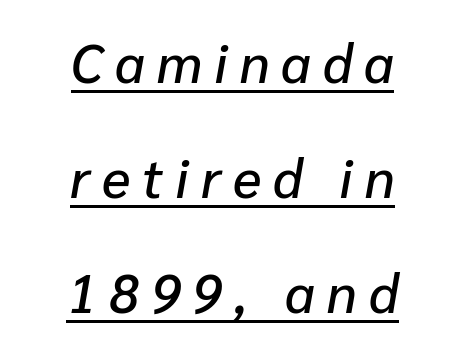
The image shows 54 px text type, italic (leaning right); set centered, loose line spacing (2.13x), unusually wide letter spacing (+0.22 em), underlined; low stroke contrast and a medium x-height.
